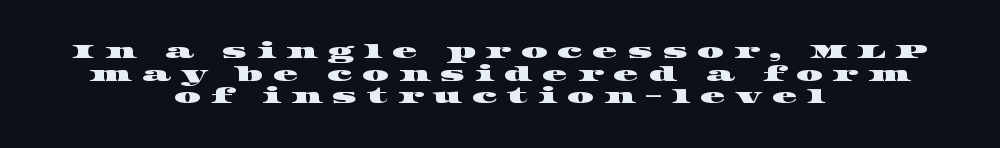
{"underline": "no", "align": "center", "line_spacing": "tight", "line_spacing_ratio": 1.08, "letter_spacing": "wide", "letter_spacing_em": 0.46, "glyph_px": 21}
